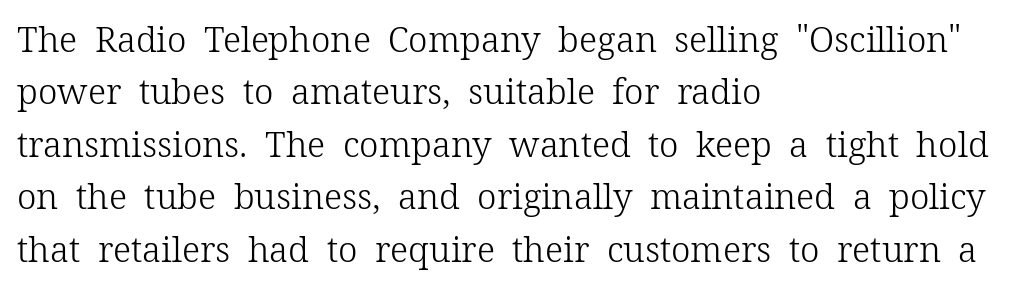
Q: Is the text bold? A: No.
Q: Is the text italic (slanted)? A: No, it is upright.
Q: Is the typeface a serif or a sans-serif typeface? A: Serif.
Q: Is the text underlined? A: No.
Q: How is the paragraph aligned? A: Left-aligned.
Q: Is the spacing between letters normal or unusually wide? A: Normal.
Q: Is the spacing between lines tight, normal or loose? A: Normal.
Q: Width (condensed, normal, or wide)? A: Normal.
Q: Stroke contrast? A: Low.
Q: x-height? A: Medium.
Q: Monospaced? A: No.
